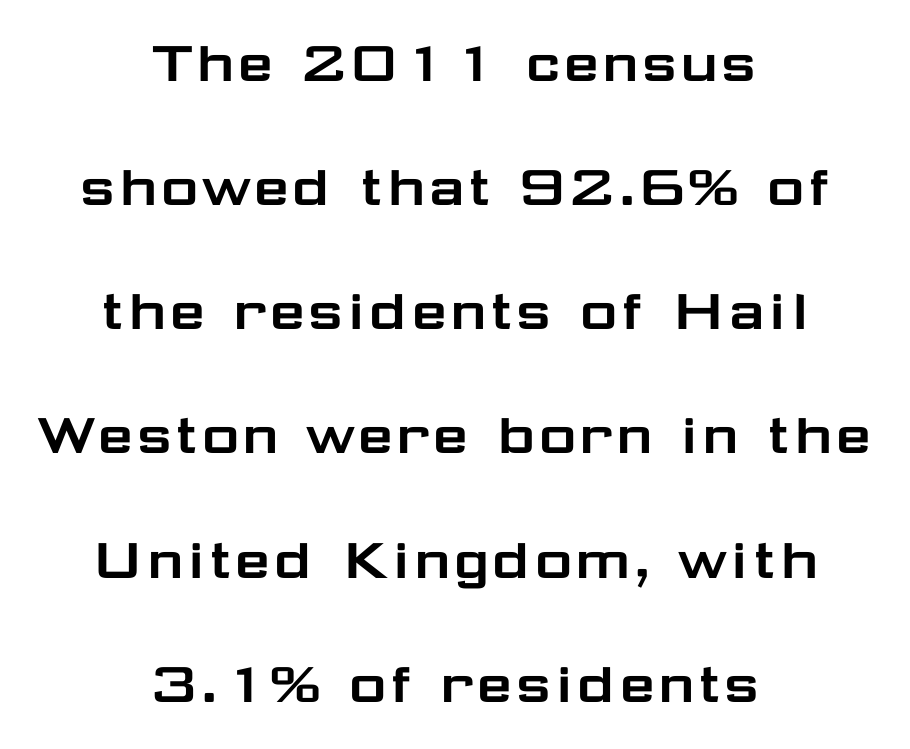
Q: Is the text italic (slanted)? A: No, it is upright.
Q: Is the typeface a serif or a sans-serif typeface? A: Sans-serif.
Q: Is the text underlined? A: No.
Q: How is the paragraph aligned? A: Centered.
Q: Is the spacing between letters normal or unusually wide? A: Normal.
Q: Is the spacing between lines tight, normal or loose? A: Loose.
Q: Width (condensed, normal, or wide)? A: Wide.
Q: Stroke contrast? A: Low.
Q: x-height? A: Medium.
Q: Monospaced? A: No.
